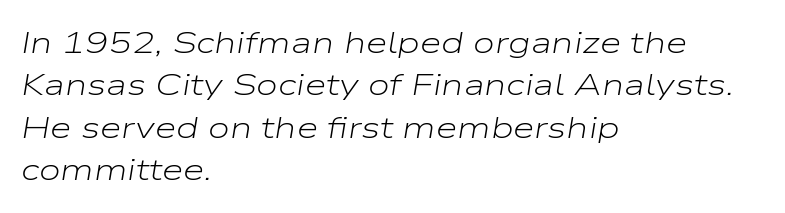
Q: Is the text bold? A: No.
Q: Is the text italic (slanted)? A: Yes, it leans right by about 9 degrees.
Q: Is the text underlined? A: No.
Q: How is the paragraph aligned? A: Left-aligned.
Q: Is the spacing between letters normal or unusually wide? A: Normal.
Q: Is the spacing between lines tight, normal or loose? A: Normal.
Q: Width (condensed, normal, or wide)? A: Wide.
Q: Stroke contrast? A: Low.
Q: x-height? A: Medium.
Q: Monospaced? A: No.
